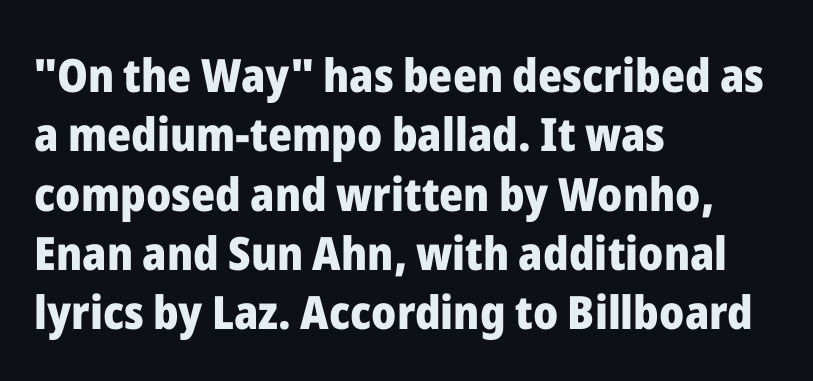
{"serif": "no", "italic": "no", "bold": "yes", "weight": "heavy", "width": "normal", "stroke_contrast": "low", "x_height": "medium", "monospaced": "no", "underline": "no", "align": "left", "line_spacing": "normal", "line_spacing_ratio": 1.29, "letter_spacing": "normal", "letter_spacing_em": 0.0, "glyph_px": 46}
